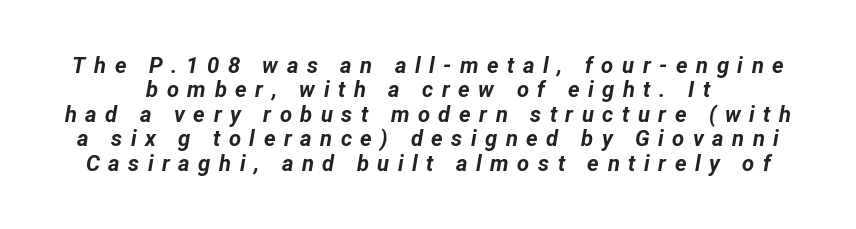
{"italic": "yes", "lean": "right", "slant_degrees": 12, "bold": "yes", "underline": "no", "line_spacing": "tight", "line_spacing_ratio": 1.11, "letter_spacing": "wide", "letter_spacing_em": 0.39, "glyph_px": 22}
